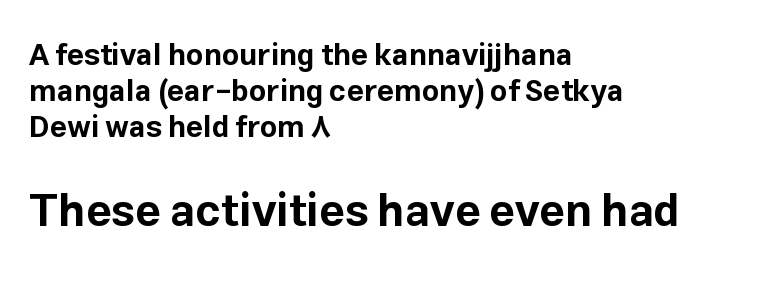
Nothing sits at the stroke ends, so this counts as sans-serif. The font's upright variant was chosen for this text. The rendering anchors every line to the left-hand side. Is this a fixed-width face? No — the glyphs have proportional, varying widths. What stands out about the letter spacing? Nothing — it is the standard amount. Is the type bold? Yes — the strokes are clearly thick and heavy.
